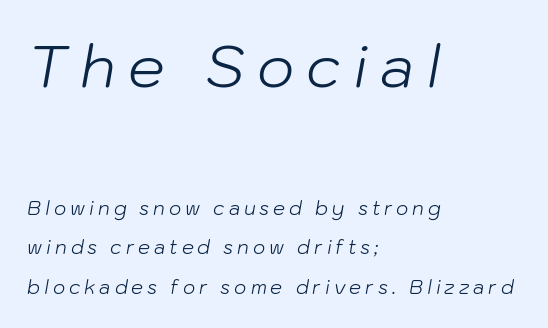
The image shows 58 px light type, italic (leaning right); set left-aligned, loose line spacing (2.09x), unusually wide letter spacing (+0.21 em), not underlined; the first (top) block is 3.05x larger; low stroke contrast and a medium x-height.
